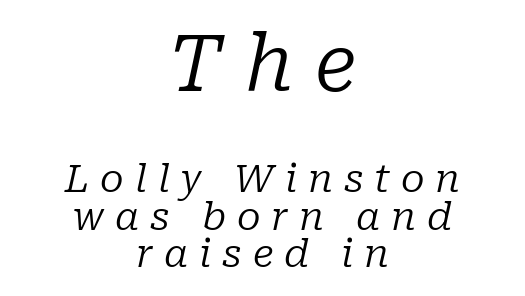
Q: Is the text bold? A: No.
Q: Is the text italic (slanted)? A: Yes, it leans right by about 10 degrees.
Q: Is the typeface a serif or a sans-serif typeface? A: Serif.
Q: Is the text underlined? A: No.
Q: How is the paragraph aligned? A: Centered.
Q: Is the spacing between letters normal or unusually wide? A: Unusually wide.
Q: Is the spacing between lines tight, normal or loose? A: Tight.
Q: Which block of text is set in a larger size, the first (top) or the second (bottom)? A: The first (top) one.
Q: Width (condensed, normal, or wide)? A: Normal.
Q: Stroke contrast? A: Low.
Q: x-height? A: Medium.
Q: Monospaced? A: No.
